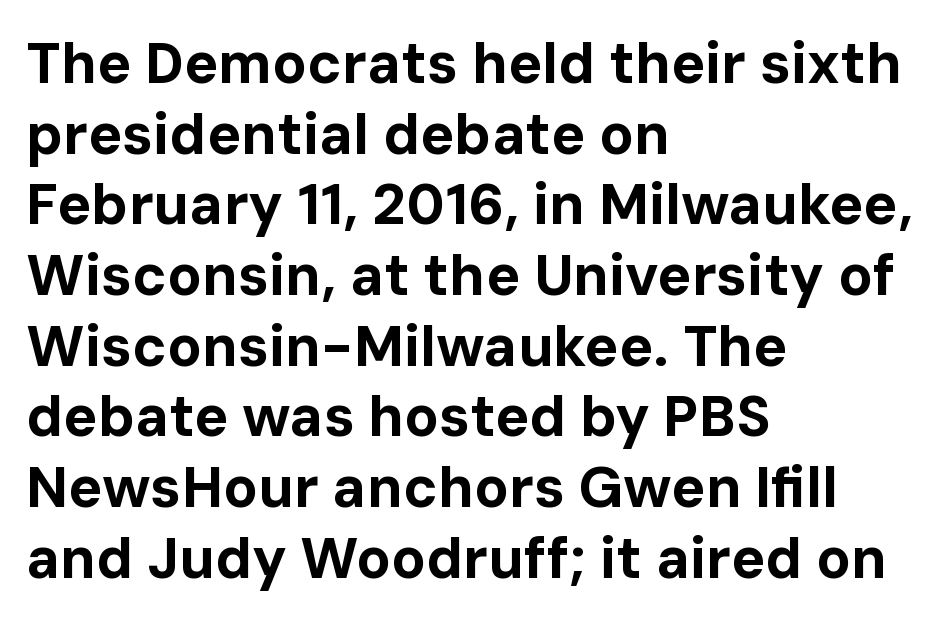
The image shows 57 px bold sans-serif type, upright; set left-aligned, line spacing 1.24x, normal letter spacing, not underlined; low stroke contrast and a medium x-height.
